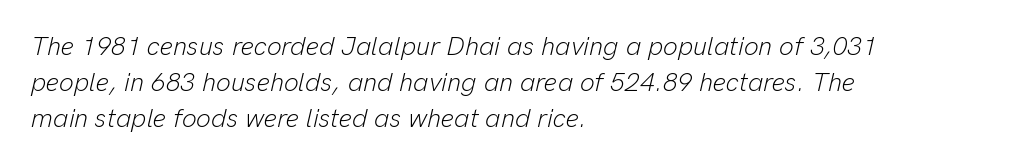
Heaviness? Minimal to ordinary, like unemphasized prose. Look at the tracking — it's just the regular setting, nothing added. Leading: standard. Descender tails drop into unmarked territory. Compared with a centered layout, this one pins lines to the left instead.
